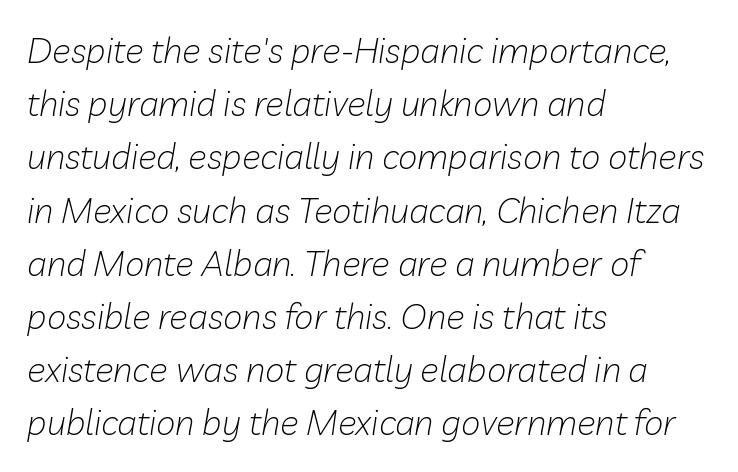
{"italic": "yes", "lean": "right", "slant_degrees": 10, "bold": "no", "weight": "light", "width": "normal", "stroke_contrast": "low", "x_height": "medium", "monospaced": "no", "underline": "no", "align": "left", "line_spacing": "normal", "line_spacing_ratio": 1.52, "letter_spacing": "normal", "letter_spacing_em": 0.0, "glyph_px": 35}
